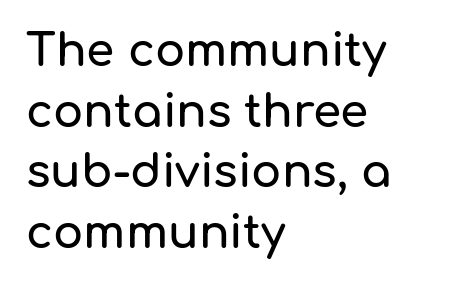
{"serif": "no", "italic": "no", "width": "normal", "stroke_contrast": "low", "x_height": "medium", "monospaced": "no", "underline": "no", "align": "left", "line_spacing": "normal", "line_spacing_ratio": 1.35, "letter_spacing": "normal", "letter_spacing_em": 0.0, "glyph_px": 45}
